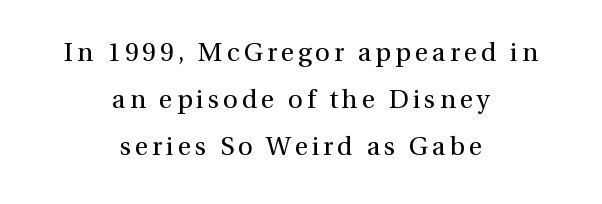
Q: Is the text bold? A: No.
Q: Is the text italic (slanted)? A: No, it is upright.
Q: Is the text underlined? A: No.
Q: How is the paragraph aligned? A: Centered.
